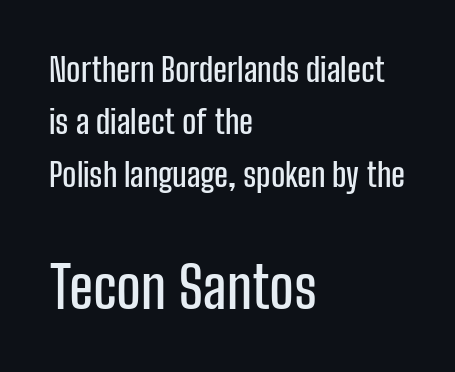
Q: Is the text italic (slanted)? A: No, it is upright.
Q: Is the typeface a serif or a sans-serif typeface? A: Sans-serif.
Q: Is the text underlined? A: No.
Q: How is the paragraph aligned? A: Left-aligned.
Q: Is the spacing between letters normal or unusually wide? A: Normal.
Q: Is the spacing between lines tight, normal or loose? A: Normal.
Q: Which block of text is set in a larger size, the first (top) or the second (bottom)? A: The second (bottom) one.
Q: Width (condensed, normal, or wide)? A: Condensed.
Q: Stroke contrast? A: Low.
Q: x-height? A: Medium.
Q: Monospaced? A: No.
